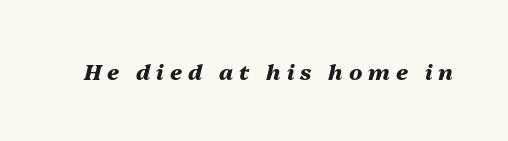
Q: Is the text bold? A: Yes.
Q: Is the text italic (slanted)? A: Yes, it leans right by about 13 degrees.
Q: Is the text underlined? A: No.
Q: Is the spacing between letters normal or unusually wide? A: Unusually wide.
